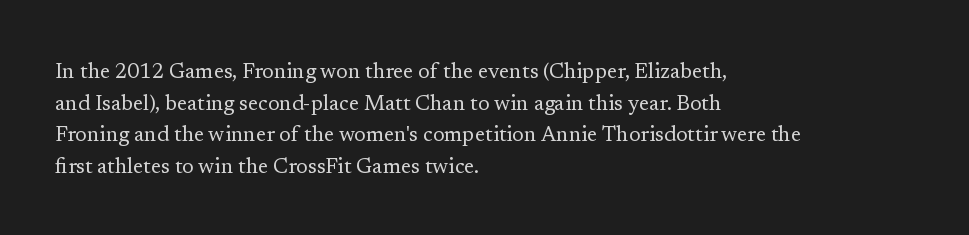
Style check: upright. Leftover space on each line is placed entirely after the last word. The rows are spaced the way most documents space them. The font is comparable to plain body text, perhaps lighter. Honestly, there is no underline to notice here at all. Nobody touched the tracking dial on this one.
